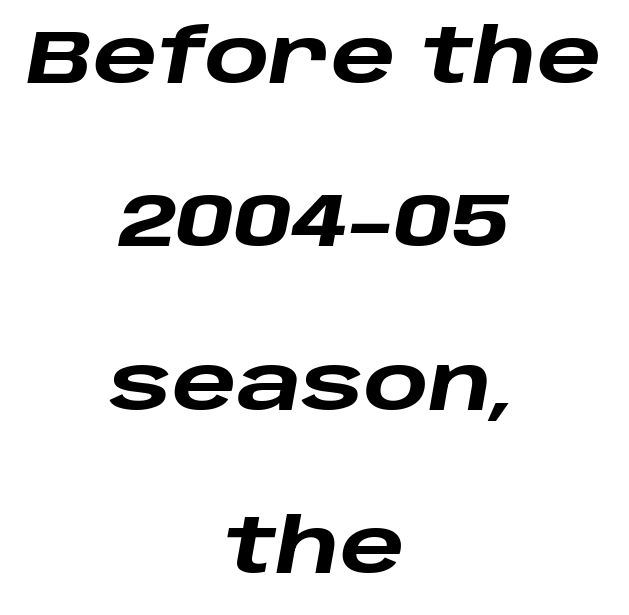
Proportional: the letters do not fall into vertical columns. Spacing between characters is what you'd get straight out of the box. Every letter is thick-stroked: bold, no question. Descenders hang freely into open space. The paragraph has two soft edges and a firm central axis.
